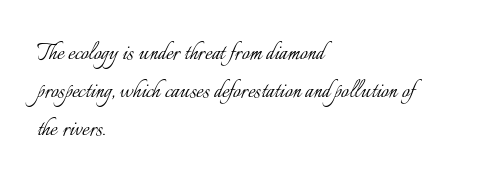
The designer left line spacing at the default. A classic flush-left, rag-right setting is used for this passage. The font sits on the lighter half of the weight spectrum, regular included. No word sits above an underline.
